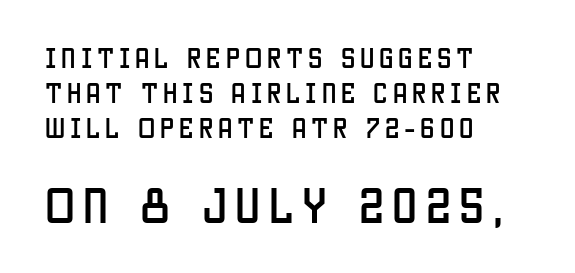
You can tell from the bare stems that sans-serif type was used. Here the designer chose a conventional face with non-uniform glyph widths. Where is the straight margin? On the left. The leading is moderate, giving the passage an even texture. The zone under the glyphs is completely vacant.
